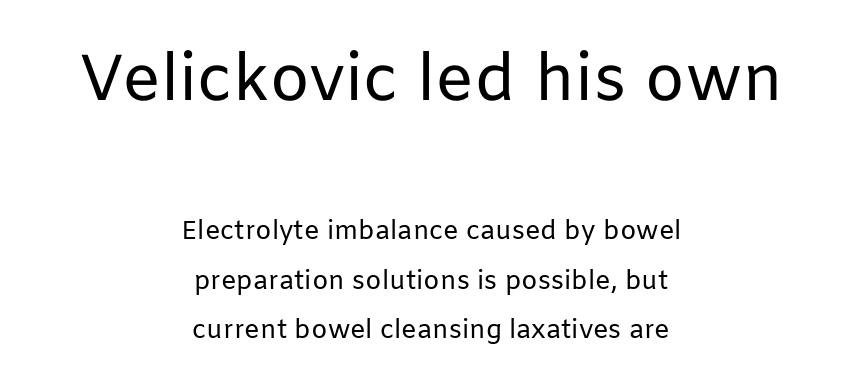
Q: Is the text bold? A: No.
Q: Is the text italic (slanted)? A: No, it is upright.
Q: Is the typeface a serif or a sans-serif typeface? A: Sans-serif.
Q: Is the text underlined? A: No.
Q: How is the paragraph aligned? A: Centered.
Q: Is the spacing between letters normal or unusually wide? A: Normal.
Q: Is the spacing between lines tight, normal or loose? A: Loose.
Q: Which block of text is set in a larger size, the first (top) or the second (bottom)? A: The first (top) one.
Q: Width (condensed, normal, or wide)? A: Normal.
Q: Stroke contrast? A: Low.
Q: x-height? A: Medium.
Q: Monospaced? A: No.
